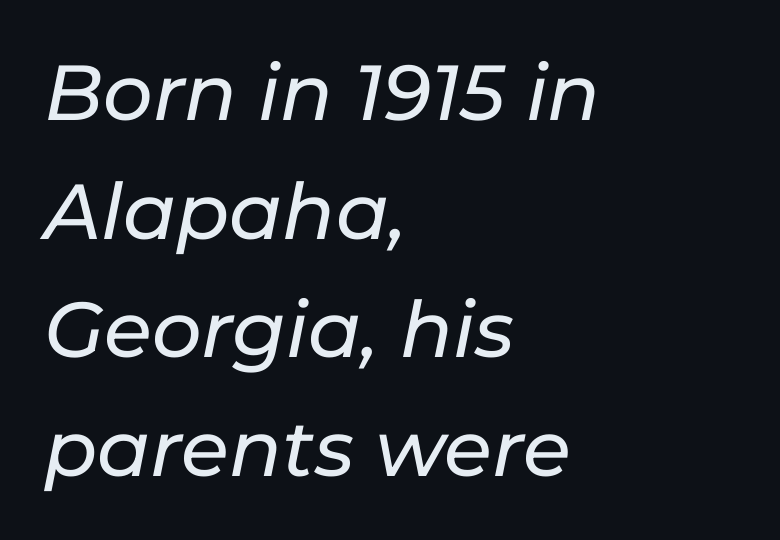
All the whitespace from short lines collects on the right. The glyphs look as if they've been sheared to an angle. This sample has the flowing, uneven cadence of proportional lettering. How would I describe the line gaps? Plain and ordinary.
